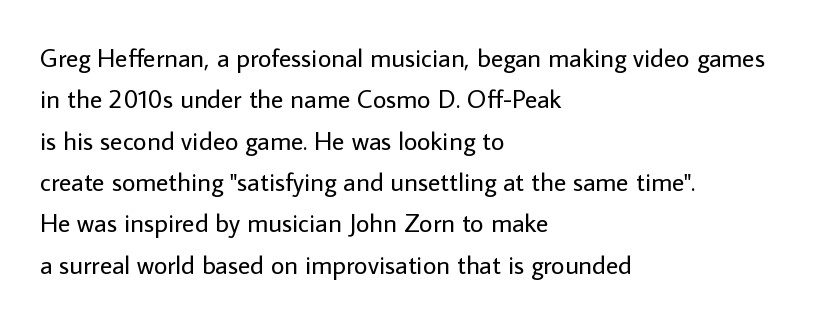
{"italic": "no", "bold": "no", "underline": "no", "align": "left", "line_spacing": "normal", "line_spacing_ratio": 1.59, "letter_spacing": "normal", "letter_spacing_em": 0.0, "glyph_px": 26}
